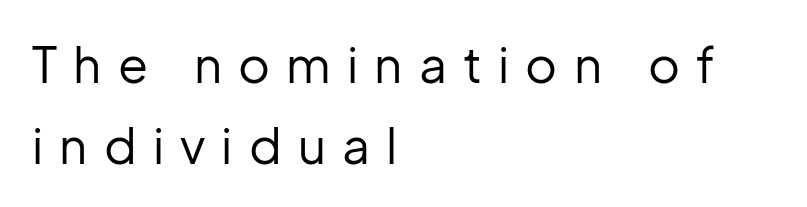
The letters advance in unequal steps, a hallmark of proportional type. The letters are spread apart with noticeably loose tracking. Rendered with straight, roman letterforms. Alignment: flush left.
